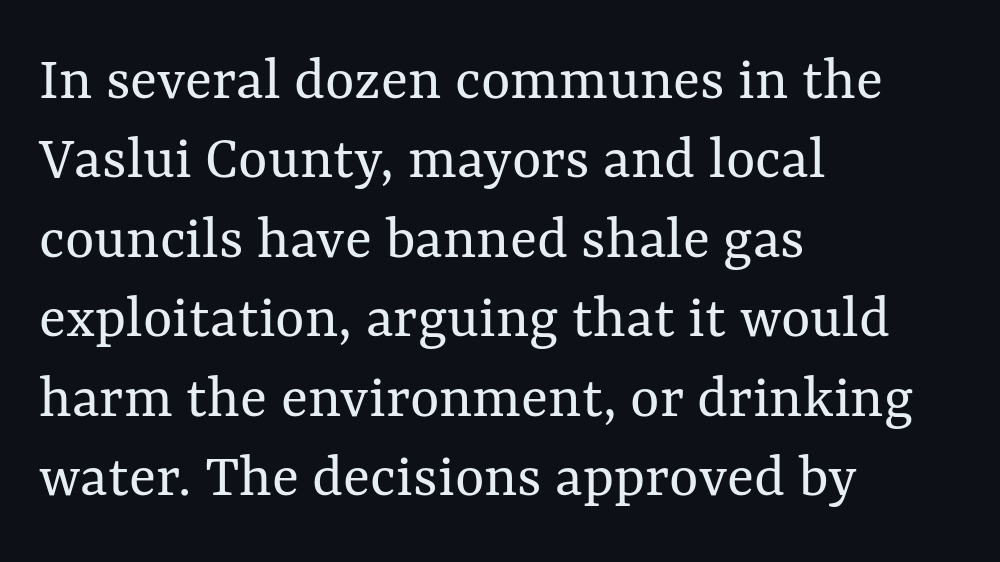
{"italic": "no", "bold": "no", "weight": "regular", "width": "normal", "stroke_contrast": "medium", "x_height": "medium", "monospaced": "no", "underline": "no", "align": "left", "line_spacing": "normal", "line_spacing_ratio": 1.26, "letter_spacing": "normal", "letter_spacing_em": 0.0, "glyph_px": 63}
